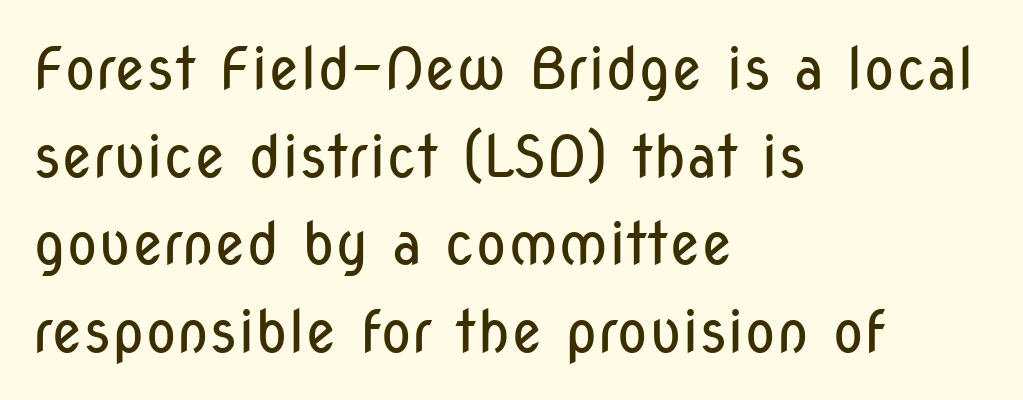
The image shows 58 px regular-weight, condensed sans-serif type, upright; set left-aligned, normal line spacing (1.51x), normal letter spacing, not underlined; low stroke contrast and a medium x-height.
